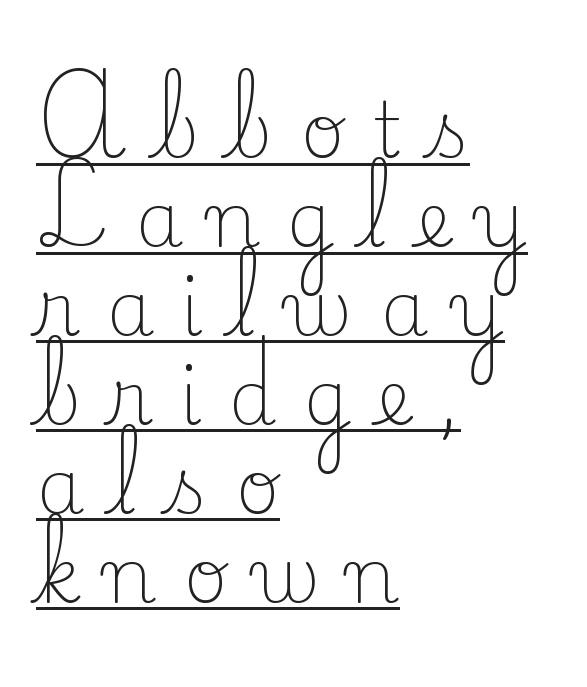
A baseline rule has been typeset under these characters. The face used here is seriffed, in the tradition of book romans. The lines in this sample share a left origin and differ only in where they stop. Display-style spreading of the glyphs; the letterfit is very open. The letters look calm and open, with moderate or lighter stems.
